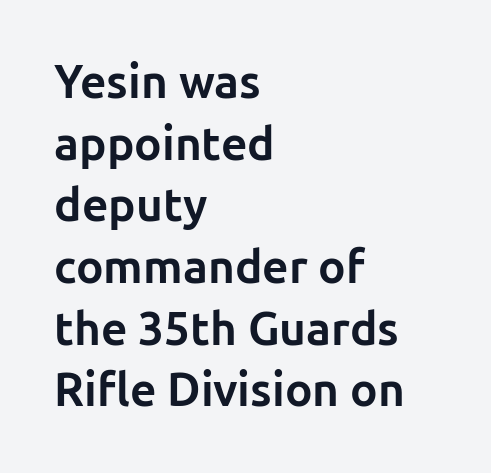
The image shows 46 px bold sans-serif type, upright; set left-aligned, normal line spacing (1.34x), normal letter spacing, not underlined; low stroke contrast and a medium x-height.
